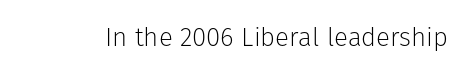
Q: Is the text bold? A: No.
Q: Is the text italic (slanted)? A: No, it is upright.
Q: Is the text underlined? A: No.
Q: Is the spacing between letters normal or unusually wide? A: Normal.
